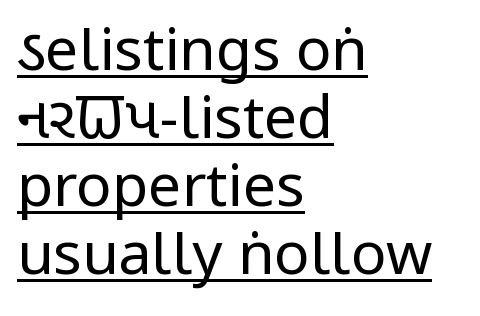
The image shows 59 px regular-weight, condensed sans-serif type, upright; set left-aligned, tight line spacing (1.15x), normal letter spacing, underlined; low stroke contrast and a large x-height.
